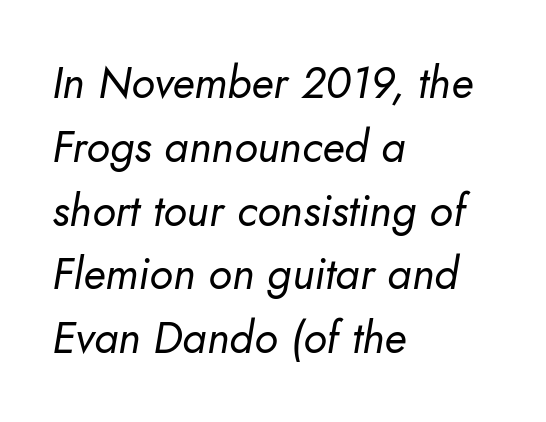
{"italic": "yes", "lean": "right", "slant_degrees": 10, "bold": "no", "weight": "regular", "width": "normal", "stroke_contrast": "low", "x_height": "small", "monospaced": "no", "underline": "no", "align": "left", "line_spacing": "normal", "line_spacing_ratio": 1.45, "letter_spacing": "normal", "letter_spacing_em": 0.0, "glyph_px": 44}
